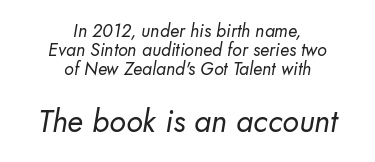
Q: Is the text bold? A: No.
Q: Is the typeface a serif or a sans-serif typeface? A: Sans-serif.
Q: Is the text underlined? A: No.
Q: How is the paragraph aligned? A: Centered.
Q: Is the spacing between letters normal or unusually wide? A: Normal.
Q: Is the spacing between lines tight, normal or loose? A: Tight.
Q: Which block of text is set in a larger size, the first (top) or the second (bottom)? A: The second (bottom) one.
Q: Width (condensed, normal, or wide)? A: Normal.
Q: Stroke contrast? A: Low.
Q: x-height? A: Small.
Q: Monospaced? A: No.
